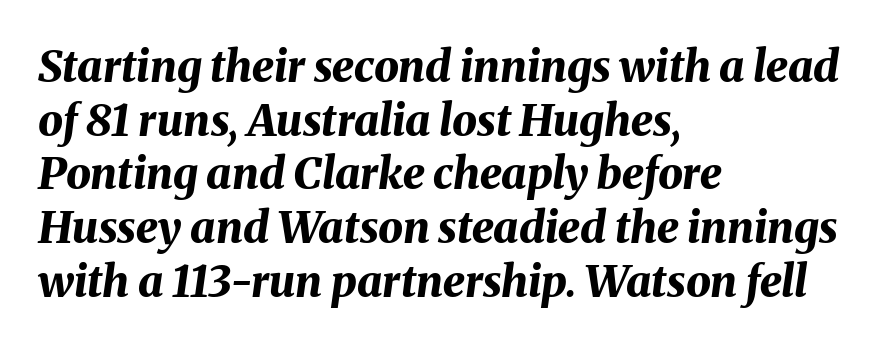
This sample is left-justified, so line endings fall wherever the words run out. Short note: letters normally spaced. Any mark beneath the type? The region is blank. The whole block is typeset with a tilt.
